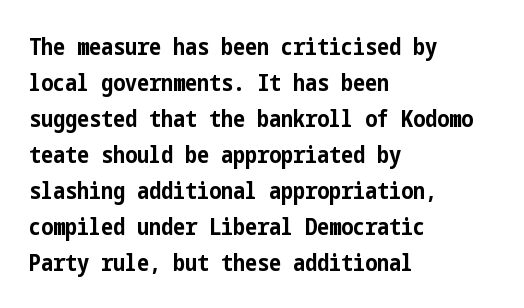
{"italic": "no", "bold": "yes", "underline": "no", "align": "left", "line_spacing": "normal", "line_spacing_ratio": 1.5, "letter_spacing": "normal", "letter_spacing_em": 0.0, "glyph_px": 24}
